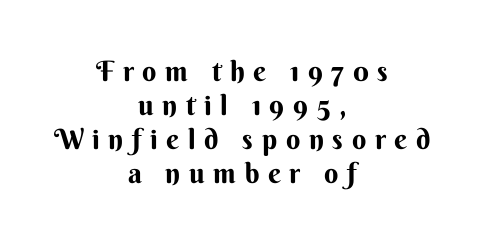
Q: Is the text bold? A: Yes.
Q: Is the text italic (slanted)? A: No, it is upright.
Q: Is the typeface a serif or a sans-serif typeface? A: Sans-serif.
Q: Is the text underlined? A: No.
Q: How is the paragraph aligned? A: Centered.
Q: Is the spacing between letters normal or unusually wide? A: Unusually wide.
Q: Width (condensed, normal, or wide)? A: Normal.
Q: Stroke contrast? A: Medium.
Q: x-height? A: Small.
Q: Monospaced? A: No.
